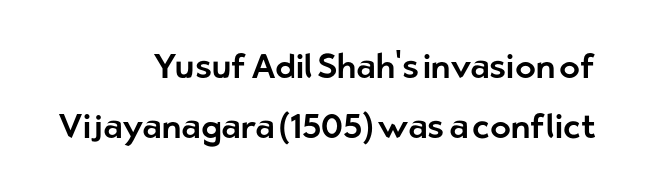
Q: Is the text italic (slanted)? A: No, it is upright.
Q: Is the typeface a serif or a sans-serif typeface? A: Sans-serif.
Q: Is the text underlined? A: No.
Q: How is the paragraph aligned? A: Right-aligned.
Q: Is the spacing between letters normal or unusually wide? A: Normal.
Q: Width (condensed, normal, or wide)? A: Normal.
Q: Stroke contrast? A: Low.
Q: x-height? A: Medium.
Q: Monospaced? A: No.
